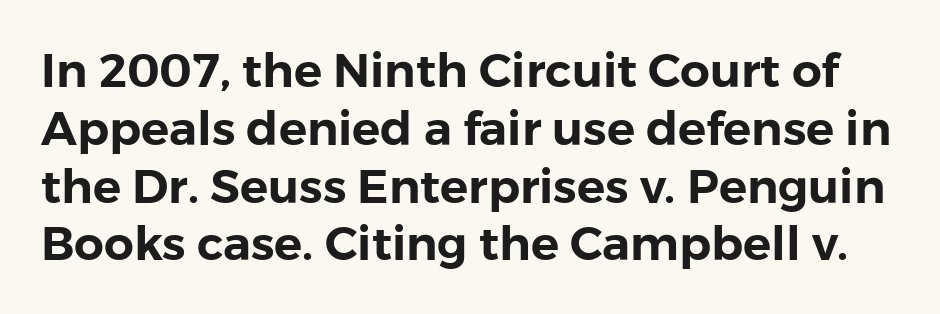
Spacing verdict: proportional, widths tailored to each character. The letterforms sit shoulder to shoulder at normal distance. Nope, no serifs anywhere on these letters. Rendered with straight, roman letterforms.
